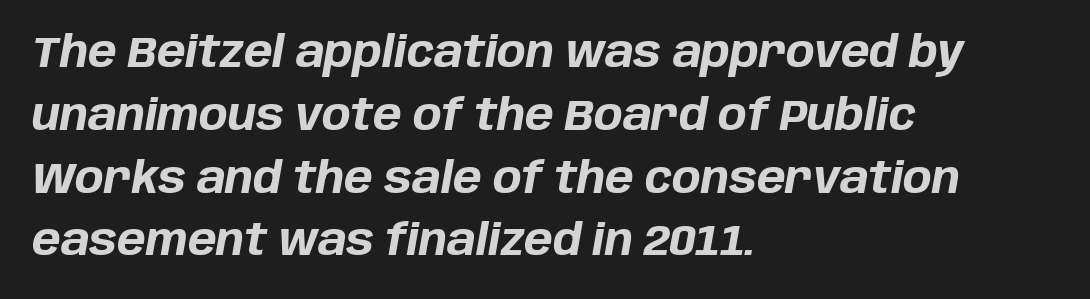
{"italic": "yes", "lean": "right", "slant_degrees": 10, "bold": "yes", "weight": "bold", "width": "normal", "stroke_contrast": "low", "x_height": "large", "monospaced": "no", "underline": "no", "align": "left", "line_spacing": "normal", "line_spacing_ratio": 1.46, "letter_spacing": "normal", "letter_spacing_em": 0.0, "glyph_px": 43}
